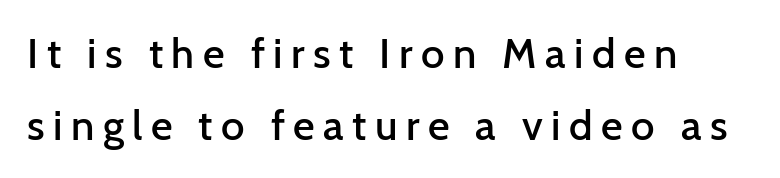
The image shows 42 px semibold sans-serif type, upright; set left-aligned, line spacing 1.71x, unusually wide letter spacing (+0.2 em), not underlined; low stroke contrast and a medium x-height.
